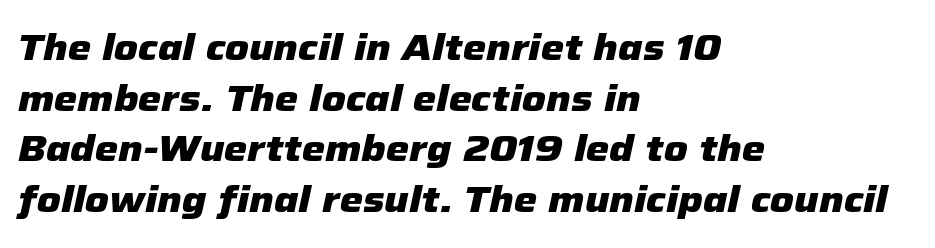
{"italic": "yes", "lean": "right", "slant_degrees": 12, "bold": "yes", "weight": "heavy", "width": "normal", "stroke_contrast": "low", "x_height": "medium", "monospaced": "no", "underline": "no", "align": "left", "line_spacing": "normal", "line_spacing_ratio": 1.37, "letter_spacing": "normal", "letter_spacing_em": 0.0, "glyph_px": 37}
